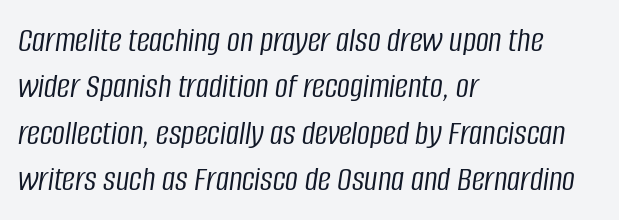
Q: Is the text bold? A: No.
Q: Is the text italic (slanted)? A: Yes, it leans right by about 8 degrees.
Q: Is the text underlined? A: No.
Q: How is the paragraph aligned? A: Left-aligned.
Q: Is the spacing between letters normal or unusually wide? A: Normal.
Q: Is the spacing between lines tight, normal or loose? A: Normal.
Q: Width (condensed, normal, or wide)? A: Condensed.
Q: Stroke contrast? A: Low.
Q: x-height? A: Large.
Q: Monospaced? A: No.
